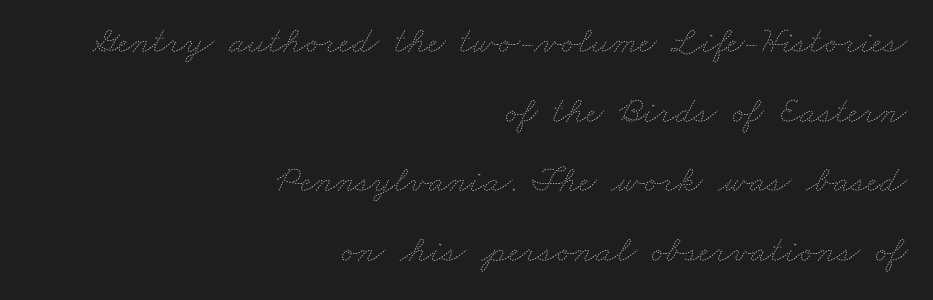
{"bold": "no", "weight": "thin", "width": "wide", "stroke_contrast": "low", "x_height": "small", "monospaced": "no", "underline": "no", "align": "right", "line_spacing_ratio": 1.83, "letter_spacing": "normal", "letter_spacing_em": 0.0, "glyph_px": 38}
